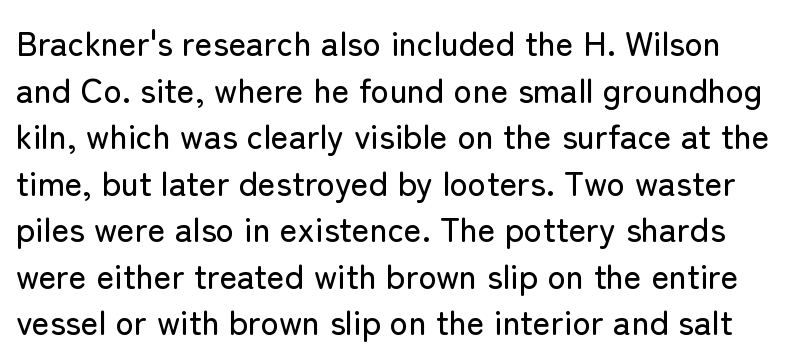
Type without underlining. Regular leading. Look at the tracking — it's just the regular setting, nothing added. The passage shown is typed in a proportional face where columns would drift. Characters remain perfectly vertical along every line.
